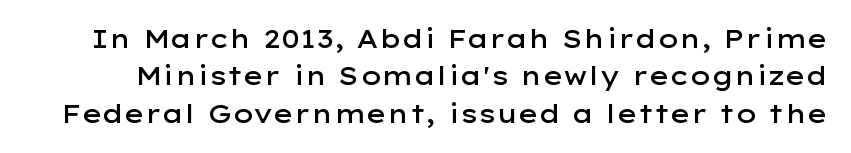
{"italic": "no", "bold": "semi", "underline": "no", "line_spacing": "normal", "line_spacing_ratio": 1.5, "letter_spacing": "normal", "letter_spacing_em": 0.0, "glyph_px": 25}
